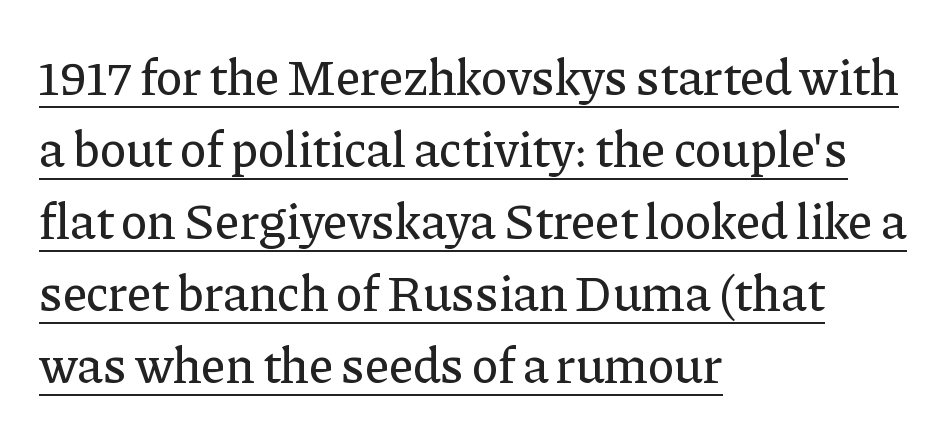
The image shows 50 px serif type, upright; set left-aligned, normal line spacing (1.44x), normal letter spacing, underlined; low stroke contrast and a medium x-height.
